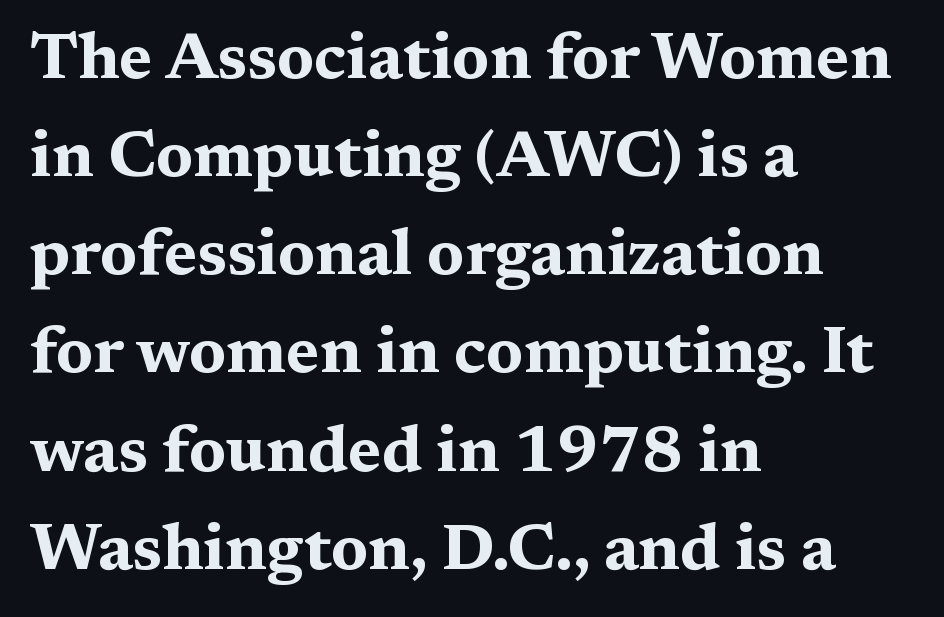
The image shows 65 px bold, wide serif type, upright; set left-aligned, normal line spacing (1.51x), normal letter spacing, not underlined; medium stroke contrast and a medium x-height.
